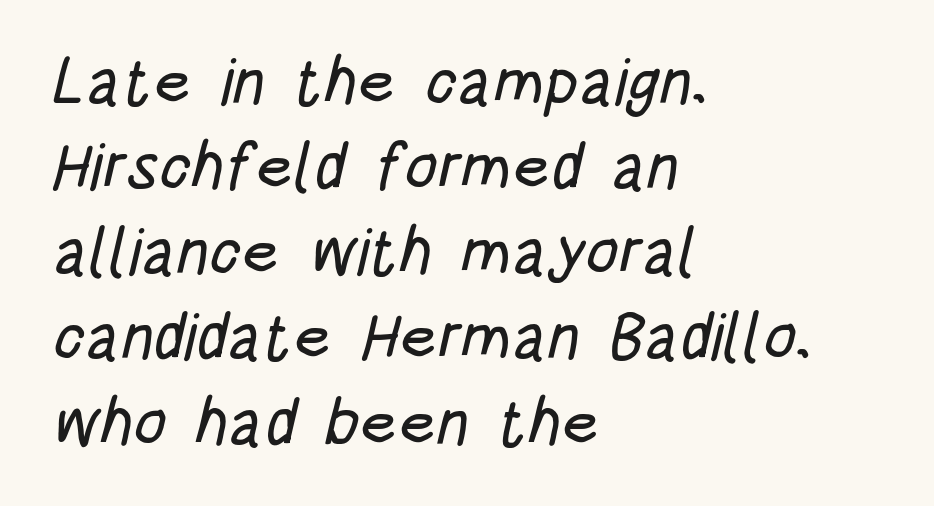
Q: Is the typeface a serif or a sans-serif typeface? A: Sans-serif.
Q: Is the text underlined? A: No.
Q: How is the paragraph aligned? A: Left-aligned.
Q: Is the spacing between letters normal or unusually wide? A: Normal.
Q: Is the spacing between lines tight, normal or loose? A: Normal.
Q: Width (condensed, normal, or wide)? A: Condensed.
Q: Stroke contrast? A: Low.
Q: x-height? A: Large.
Q: Monospaced? A: No.
